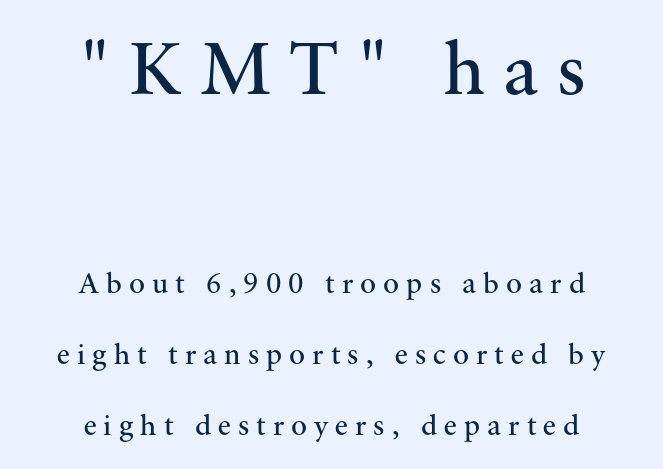
Q: Is the text bold? A: No.
Q: Is the text italic (slanted)? A: No, it is upright.
Q: Is the typeface a serif or a sans-serif typeface? A: Serif.
Q: Is the text underlined? A: No.
Q: How is the paragraph aligned? A: Centered.
Q: Is the spacing between letters normal or unusually wide? A: Unusually wide.
Q: Is the spacing between lines tight, normal or loose? A: Loose.
Q: Which block of text is set in a larger size, the first (top) or the second (bottom)? A: The first (top) one.
Q: Width (condensed, normal, or wide)? A: Normal.
Q: Stroke contrast? A: Medium.
Q: x-height? A: Small.
Q: Monospaced? A: No.
